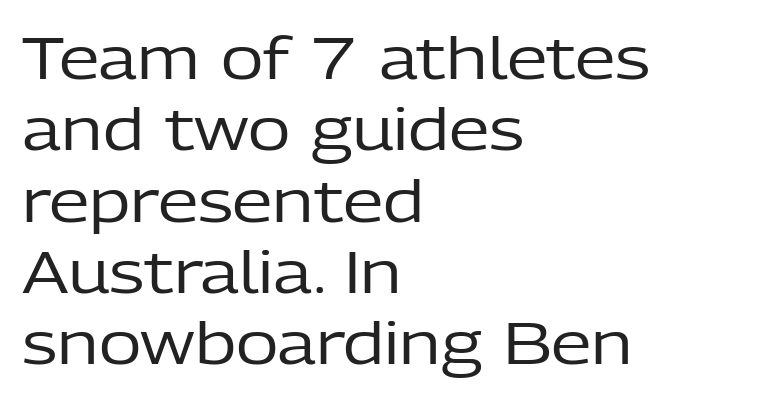
{"serif": "no", "italic": "no", "bold": "no", "weight": "regular", "width": "normal", "stroke_contrast": "low", "x_height": "medium", "monospaced": "no", "underline": "no", "align": "left", "line_spacing_ratio": 1.23, "letter_spacing": "normal", "letter_spacing_em": 0.0, "glyph_px": 58}
